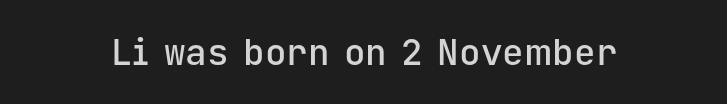
Q: Is the text bold? A: Semi-bold.
Q: Is the text italic (slanted)? A: No, it is upright.
Q: Is the typeface a serif or a sans-serif typeface? A: Sans-serif.
Q: Is the text underlined? A: No.
Q: Is the spacing between letters normal or unusually wide? A: Normal.
Q: Width (condensed, normal, or wide)? A: Normal.
Q: Stroke contrast? A: Low.
Q: x-height? A: Medium.
Q: Monospaced? A: Yes.
